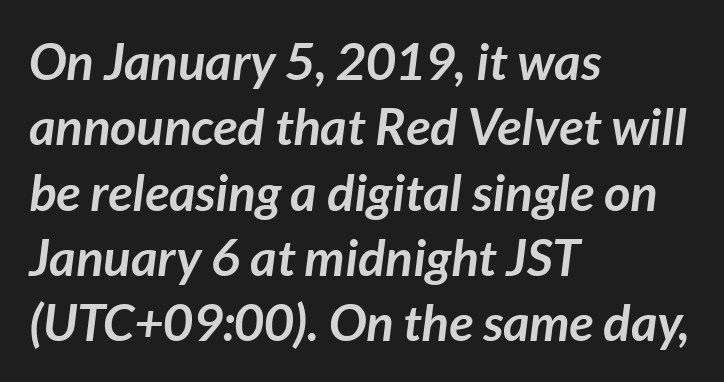
The image shows 51 px semibold type, italic (leaning right); set left-aligned, normal line spacing (1.28x), normal letter spacing, not underlined; low stroke contrast and a medium x-height.
